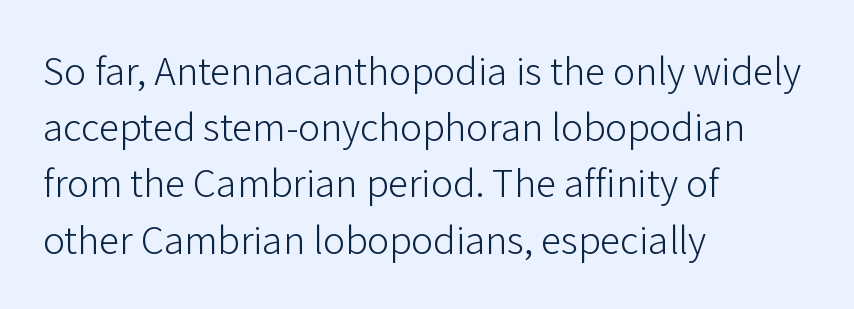
The image shows 41 px light sans-serif type, upright; set left-aligned, normal line spacing (1.37x), normal letter spacing, not underlined; low stroke contrast and a medium x-height.
